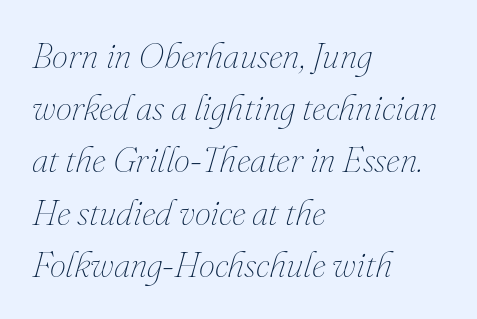
Q: Is the text bold? A: No.
Q: Is the text italic (slanted)? A: Yes, it leans right by about 16 degrees.
Q: Is the text underlined? A: No.
Q: How is the paragraph aligned? A: Left-aligned.
Q: Is the spacing between letters normal or unusually wide? A: Normal.
Q: Is the spacing between lines tight, normal or loose? A: Normal.
Q: Width (condensed, normal, or wide)? A: Normal.
Q: Stroke contrast? A: Medium.
Q: x-height? A: Small.
Q: Monospaced? A: No.
